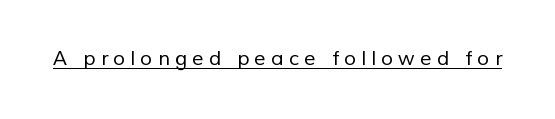
{"bold": "no", "underline": "yes", "letter_spacing": "wide", "letter_spacing_em": 0.26, "glyph_px": 20}
